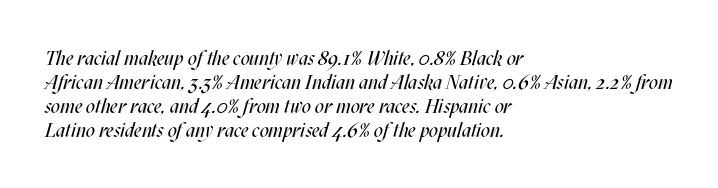
The image shows 20 px text type, italic (leaning right); set left-aligned, line spacing 1.2x, normal letter spacing, not underlined.
